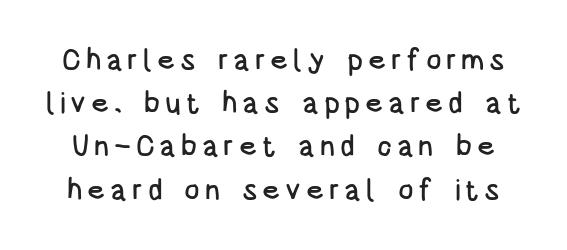
Q: Is the text italic (slanted)? A: No, it is upright.
Q: Is the typeface a serif or a sans-serif typeface? A: Sans-serif.
Q: Is the text underlined? A: No.
Q: Is the spacing between lines tight, normal or loose? A: Normal.
Q: Width (condensed, normal, or wide)? A: Condensed.
Q: Stroke contrast? A: Low.
Q: x-height? A: Large.
Q: Monospaced? A: No.
